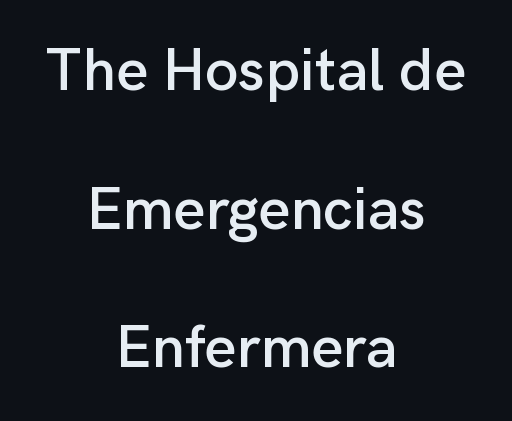
Here the glyphs are tracked normally, forming tight word shapes. The passage shown is typed in a proportional face where columns would drift. Nope, not italic — everything's standing straight. Beneath every word, the page is bare. The passage shown is typeset with a sans-serif family.
